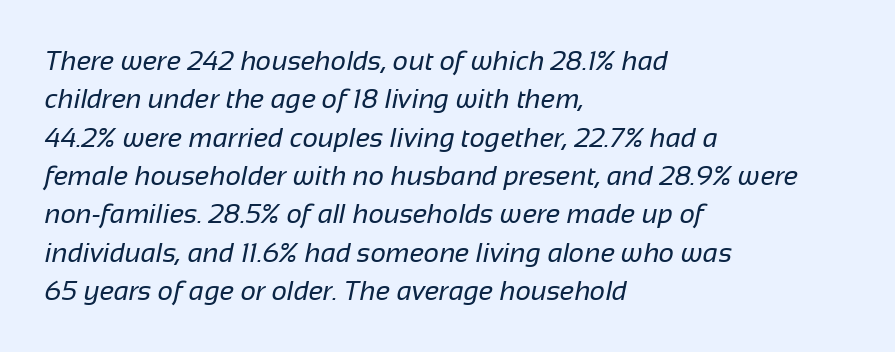
The image shows 27 px text type; set left-aligned, normal line spacing (1.42x), normal letter spacing, not underlined.
